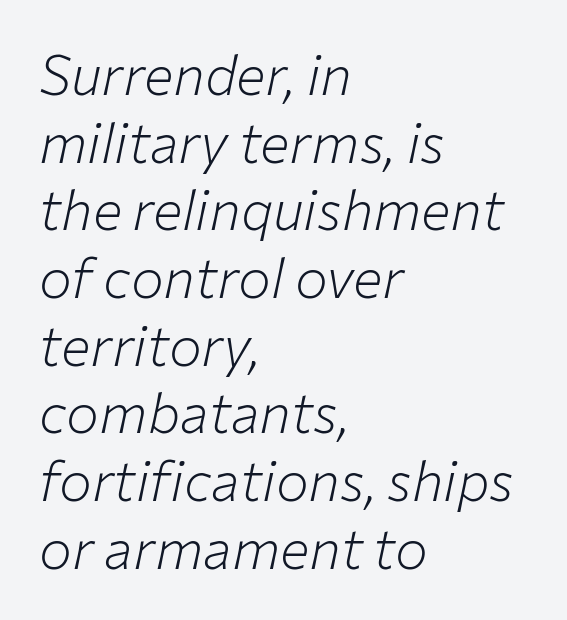
{"italic": "yes", "lean": "right", "slant_degrees": 12, "bold": "no", "weight": "light", "width": "normal", "stroke_contrast": "low", "x_height": "medium", "monospaced": "no", "underline": "no", "align": "left", "line_spacing_ratio": 1.23, "letter_spacing": "normal", "letter_spacing_em": 0.0, "glyph_px": 55}
